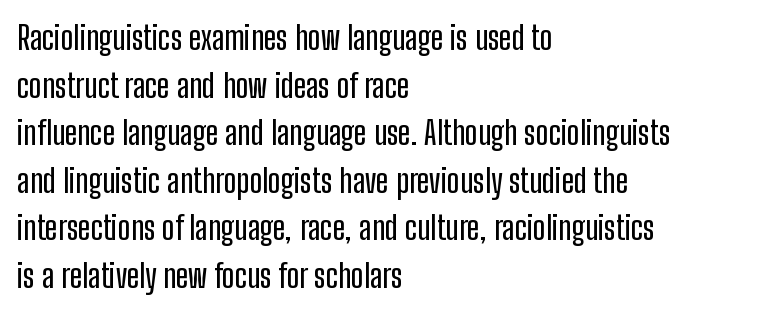
{"serif": "no", "italic": "no", "width": "condensed", "stroke_contrast": "low", "x_height": "medium", "monospaced": "no", "underline": "no", "align": "left", "line_spacing": "normal", "line_spacing_ratio": 1.44, "letter_spacing": "normal", "letter_spacing_em": 0.0, "glyph_px": 33}
